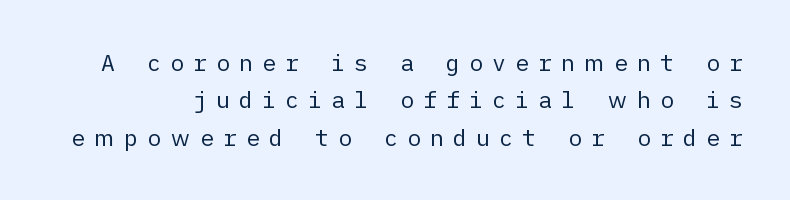
{"italic": "no", "bold": "no", "underline": "no", "line_spacing": "normal", "line_spacing_ratio": 1.62, "letter_spacing": "wide", "letter_spacing_em": 0.4, "glyph_px": 23}
